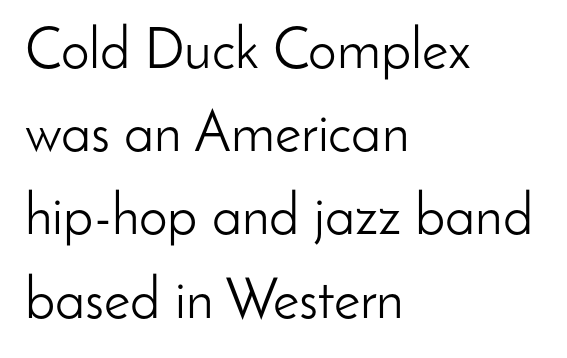
In terms of letterspacing, this is plain default setting. The face used here is proportionally spaced, like ordinary book or web type. Leading: standard. The passage shown is typeset with a sans-serif family.
